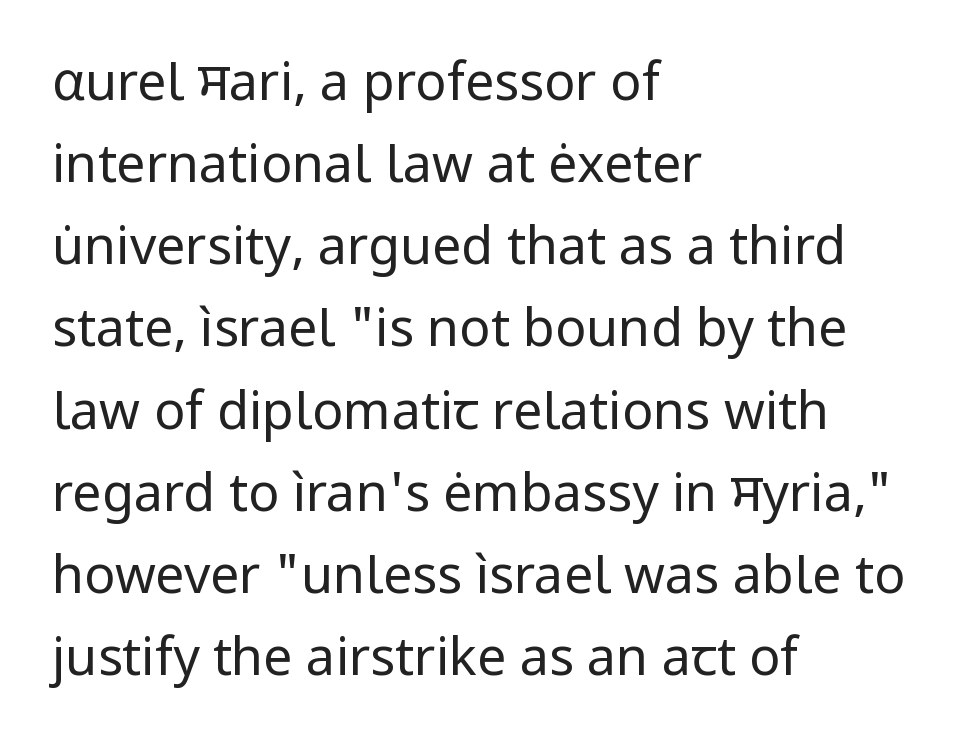
{"serif": "no", "italic": "no", "bold": "no", "weight": "regular", "width": "normal", "stroke_contrast": "low", "x_height": "medium", "monospaced": "no", "underline": "no", "align": "left", "line_spacing": "normal", "line_spacing_ratio": 1.58, "letter_spacing": "normal", "letter_spacing_em": 0.0, "glyph_px": 52}
